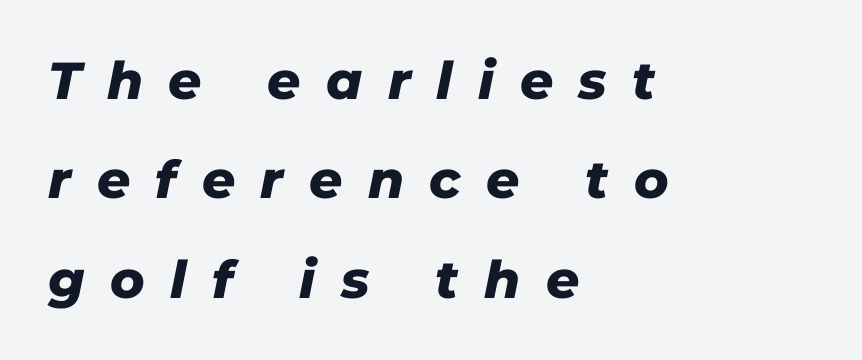
The image shows 52 px heavy type, italic (leaning right); set left-aligned, loose line spacing (1.91x), unusually wide letter spacing (+0.49 em), not underlined; low stroke contrast and a medium x-height.
